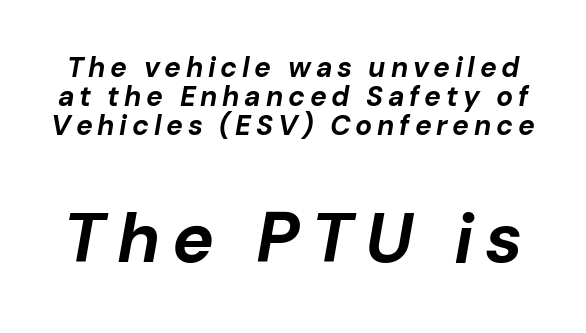
Q: Is the text bold? A: Yes.
Q: Is the text italic (slanted)? A: Yes, it leans right by about 10 degrees.
Q: Is the text underlined? A: No.
Q: Is the spacing between lines tight, normal or loose? A: Tight.
Q: Which block of text is set in a larger size, the first (top) or the second (bottom)? A: The second (bottom) one.
Q: Width (condensed, normal, or wide)? A: Normal.
Q: Stroke contrast? A: Low.
Q: x-height? A: Medium.
Q: Monospaced? A: No.
